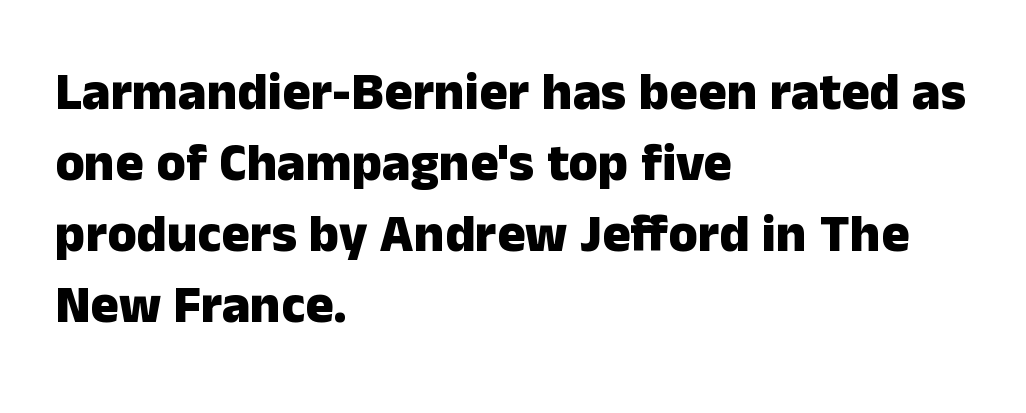
The image shows 53 px heavy sans-serif type, upright; set left-aligned, normal line spacing (1.34x), normal letter spacing, not underlined; low stroke contrast and a medium x-height.
